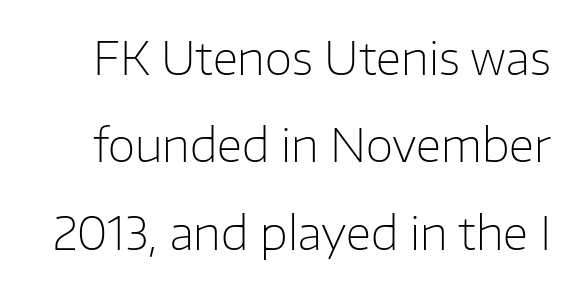
{"serif": "no", "italic": "no", "bold": "no", "weight": "light", "width": "normal", "stroke_contrast": "low", "x_height": "medium", "monospaced": "no", "underline": "no", "line_spacing": "loose", "line_spacing_ratio": 1.94, "letter_spacing": "normal", "letter_spacing_em": 0.0, "glyph_px": 45}
